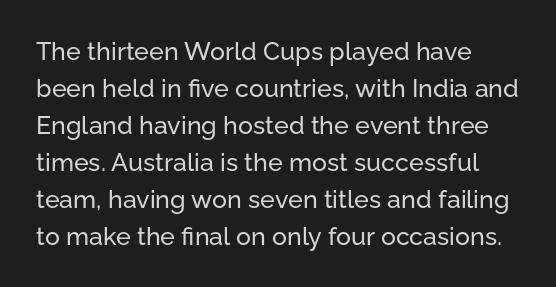
The space beneath each line is pristine and unruled. Compared with typical paragraphs, the rows here are spaced about the same. Notice how the passage keeps a crisp vertical edge on the left only. Short note: letters normally spaced.
